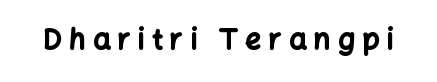
The image shows 28 px bold sans-serif type, upright; set unusually wide letter spacing (+0.26 em), not underlined; low stroke contrast and a medium x-height.
